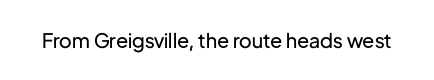
Q: Is the text bold? A: No.
Q: Is the text italic (slanted)? A: No, it is upright.
Q: Is the text underlined? A: No.
Q: Is the spacing between letters normal or unusually wide? A: Normal.
